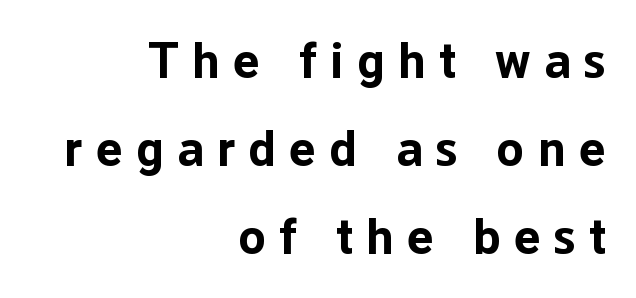
There is plenty of visible air inserted between adjacent glyphs. A student would call this right alignment; a typographer would say flush right, rag left. These lines are rendered in a variable-pitch font. Posture: straight, roman, zero tilt.
